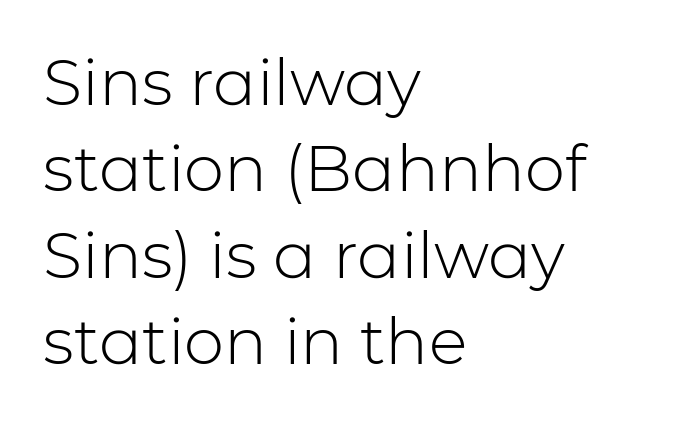
{"serif": "no", "italic": "no", "bold": "no", "weight": "light", "width": "normal", "stroke_contrast": "low", "x_height": "medium", "monospaced": "no", "underline": "no", "align": "left", "line_spacing": "normal", "line_spacing_ratio": 1.35, "letter_spacing": "normal", "letter_spacing_em": 0.0, "glyph_px": 64}
